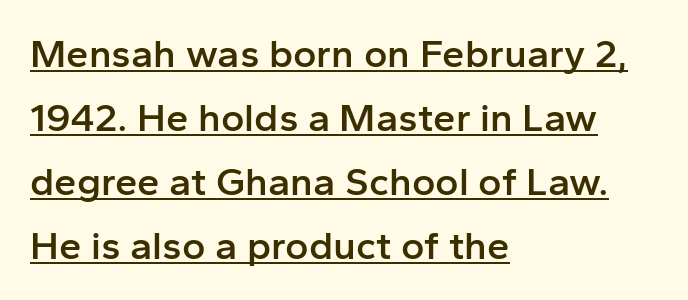
The image shows 40 px semibold sans-serif type, upright; set left-aligned, normal line spacing (1.6x), normal letter spacing, underlined; low stroke contrast and a medium x-height.
